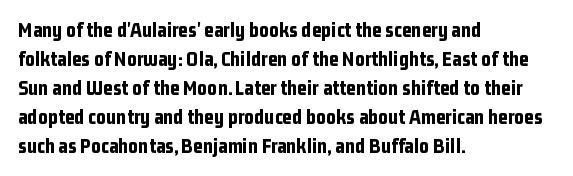
{"italic": "no", "bold": "yes", "underline": "no", "align": "left", "line_spacing": "normal", "line_spacing_ratio": 1.38, "letter_spacing": "normal", "letter_spacing_em": 0.0, "glyph_px": 21}
